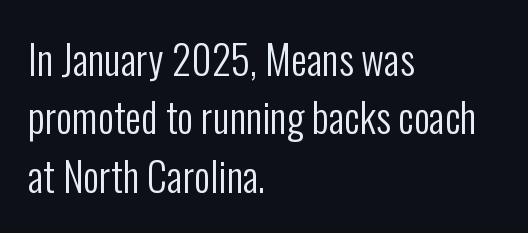
The letters stand straight up with perfectly vertical stems. Ink coverage per letter is moderate at most. The characters display no serif detailing; their extremities are plain. The designer left line spacing at the default.
